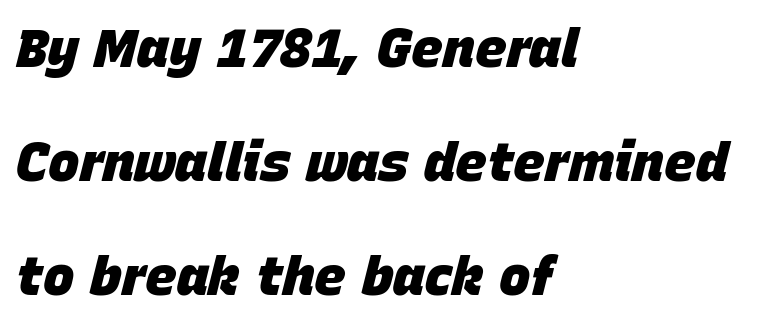
The image shows 53 px heavy type, italic (leaning right); set left-aligned, loose line spacing (2.15x), normal letter spacing, not underlined; low stroke contrast and a large x-height.
